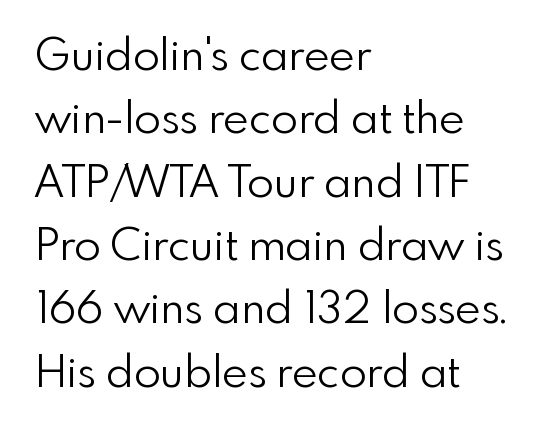
{"serif": "no", "italic": "no", "bold": "no", "weight": "light", "width": "normal", "stroke_contrast": "low", "x_height": "small", "monospaced": "no", "underline": "no", "align": "left", "line_spacing": "normal", "line_spacing_ratio": 1.44, "letter_spacing": "normal", "letter_spacing_em": 0.0, "glyph_px": 44}
